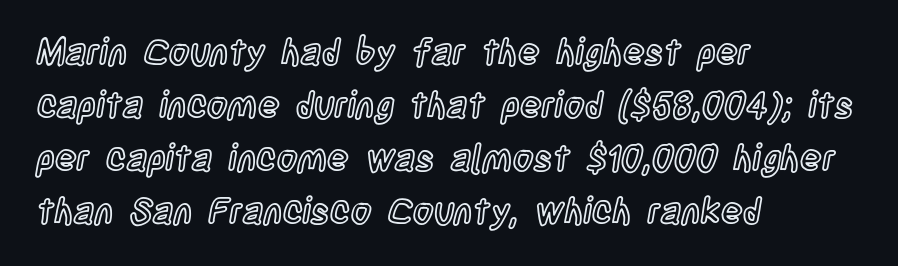
{"width": "condensed", "x_height": "large", "monospaced": "no", "underline": "no", "align": "left", "line_spacing": "normal", "line_spacing_ratio": 1.47, "letter_spacing": "normal", "letter_spacing_em": 0.0, "glyph_px": 36}
